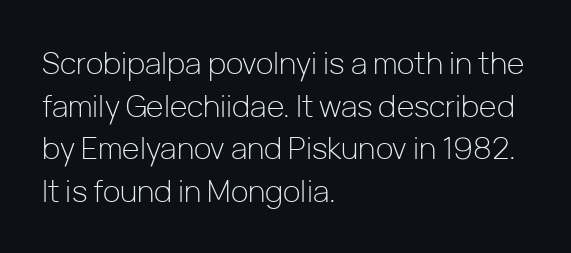
Unlike italic type, these characters show no tilt at all. Reading down the block, your eye returns to a fixed left position each line. The horizontal fit of the characters is conventional and even. Character widths vary here, with narrow letters taking less room than wide ones.
